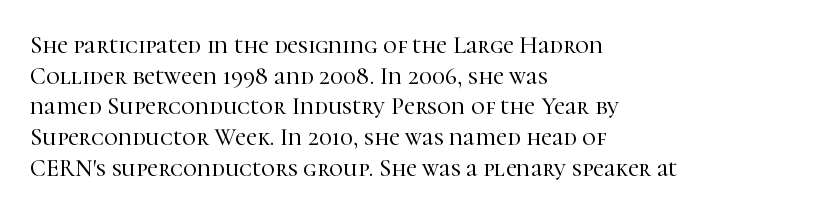
The image shows 24 px text type, upright; set left-aligned, normal line spacing (1.28x), normal letter spacing, not underlined.
